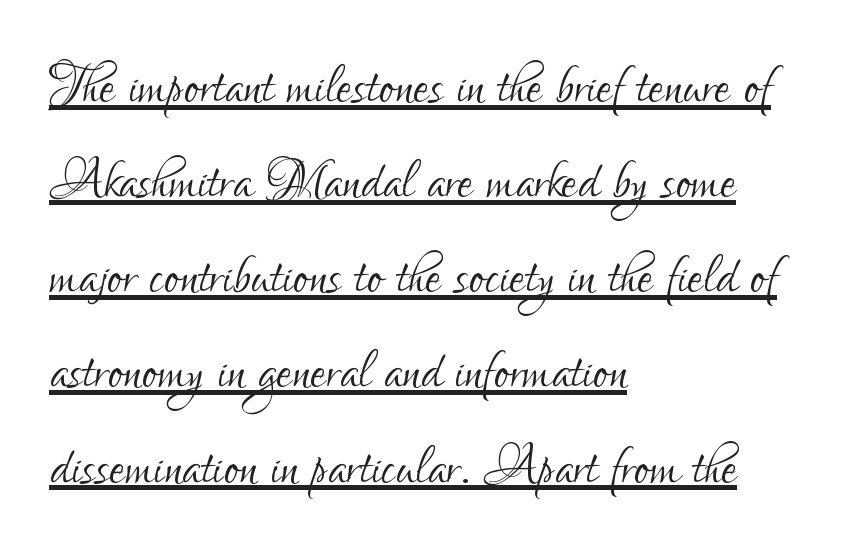
The image shows 71 px light, condensed sans-serif type; set left-aligned, normal line spacing (1.34x), normal letter spacing, underlined; low stroke contrast and a small x-height.
